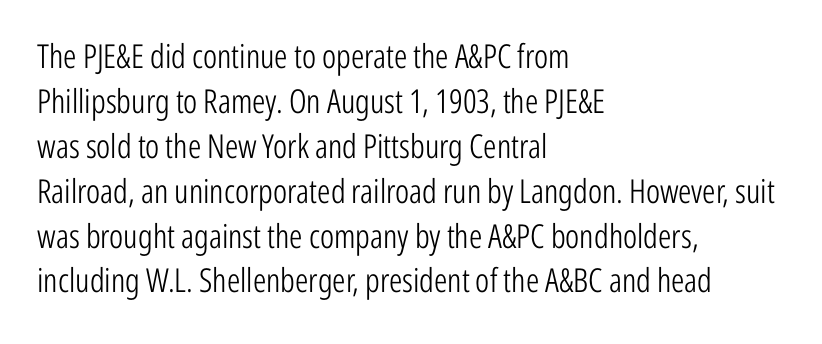
{"serif": "no", "italic": "no", "bold": "no", "weight": "light", "width": "condensed", "stroke_contrast": "low", "x_height": "medium", "monospaced": "no", "underline": "no", "align": "left", "line_spacing": "normal", "line_spacing_ratio": 1.36, "letter_spacing": "normal", "letter_spacing_em": 0.0, "glyph_px": 33}
